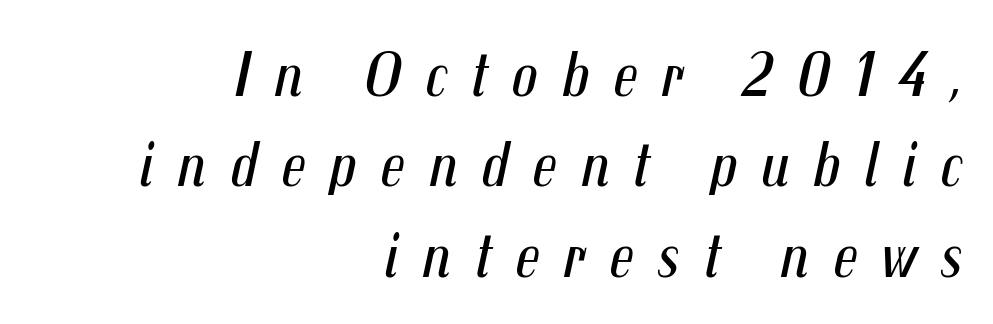
Nothing heavy about these letters — not bold at all. Every character sits at an angle, as italics do. Do the characters align in a grid? No, the font is proportional. This rendering uses right alignment, leaving the left contour irregular. Rows of type keep a routine distance in the vertical direction. This rendering widens character spacing well past its baseline value.
